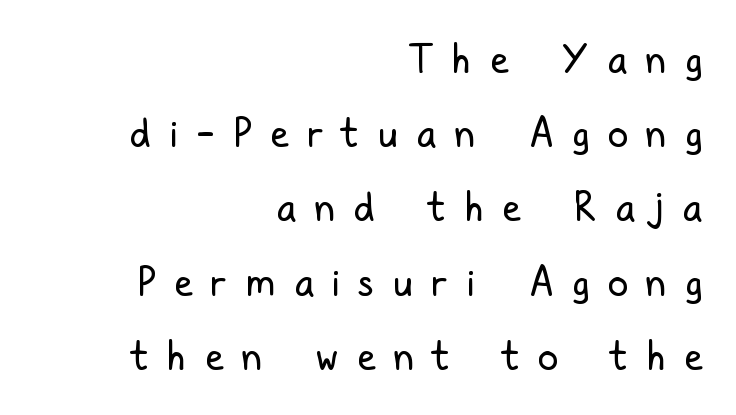
The horizontal fit of the characters is loose and conspicuously gappy. The letters carry no serifs — their stems end cleanly without finishing strokes. The face looks like a standard text weight, possibly lighter. Leftover space on each line is placed entirely before the opening word. Character widths vary here, with narrow letters taking less room than wide ones. The string is rendered with underlining switched off.
